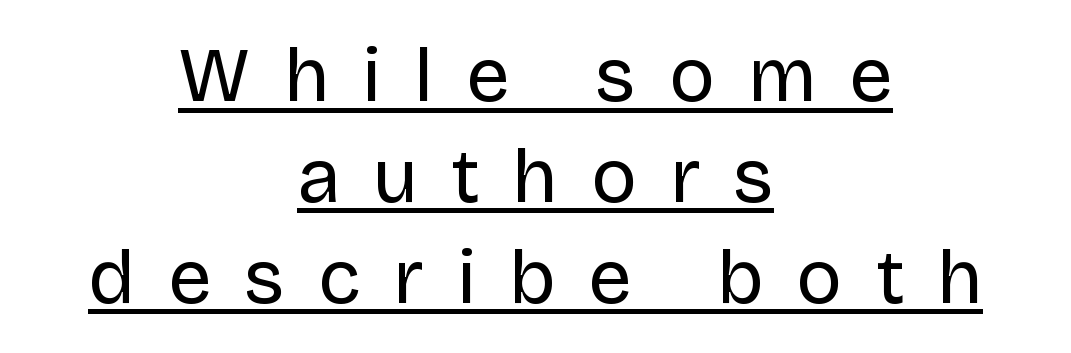
{"serif": "no", "italic": "no", "bold": "no", "weight": "regular", "width": "normal", "stroke_contrast": "low", "x_height": "large", "monospaced": "no", "underline": "yes", "align": "center", "line_spacing": "normal", "line_spacing_ratio": 1.31, "letter_spacing": "wide", "letter_spacing_em": 0.43, "glyph_px": 77}
